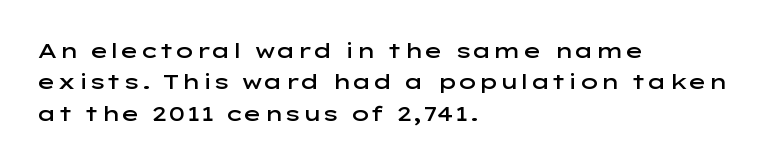
{"italic": "no", "bold": "semi", "underline": "no", "align": "left", "line_spacing": "normal", "line_spacing_ratio": 1.49, "letter_spacing": "normal", "letter_spacing_em": 0.0, "glyph_px": 21}
